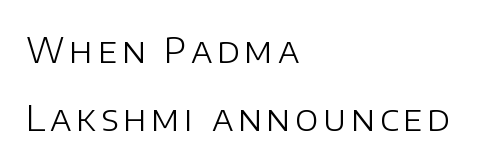
{"serif": "no", "italic": "no", "bold": "no", "weight": "light", "width": "normal", "stroke_contrast": "low", "x_height": "large", "monospaced": "no", "underline": "no", "align": "left", "line_spacing": "loose", "line_spacing_ratio": 1.95, "glyph_px": 35}
